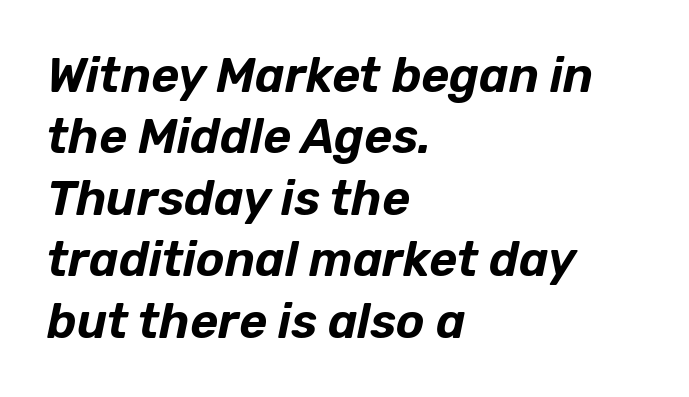
Q: Is the text italic (slanted)? A: Yes, it leans right by about 12 degrees.
Q: Is the text underlined? A: No.
Q: How is the paragraph aligned? A: Left-aligned.
Q: Is the spacing between letters normal or unusually wide? A: Normal.
Q: Is the spacing between lines tight, normal or loose? A: Normal.
Q: Width (condensed, normal, or wide)? A: Normal.
Q: Stroke contrast? A: Low.
Q: x-height? A: Medium.
Q: Monospaced? A: No.
